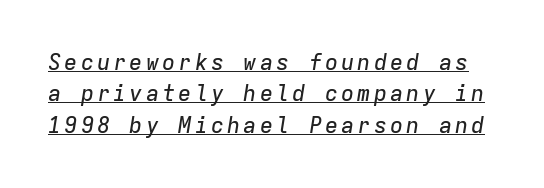
When letters slant like this, we call the style italic. Every word sits above its own underline. Rows of type keep a routine distance in the vertical direction.
